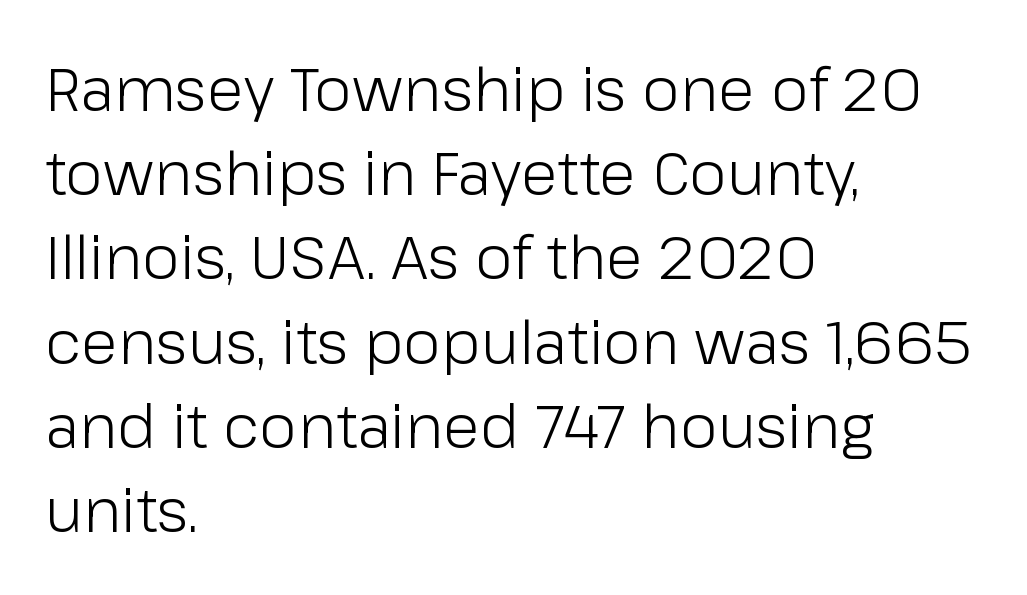
The image shows 61 px light sans-serif type, upright; set left-aligned, normal line spacing (1.38x), normal letter spacing, not underlined; low stroke contrast and a medium x-height.
